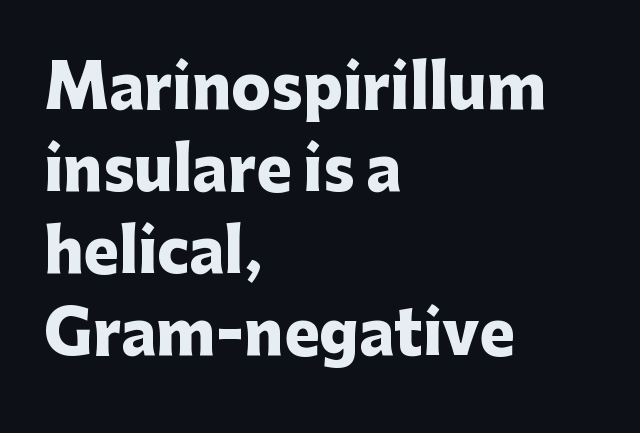
{"serif": "no", "italic": "no", "bold": "yes", "weight": "heavy", "width": "normal", "stroke_contrast": "low", "x_height": "medium", "monospaced": "no", "underline": "no", "align": "left", "line_spacing": "normal", "line_spacing_ratio": 1.39, "letter_spacing": "normal", "letter_spacing_em": 0.0, "glyph_px": 59}
